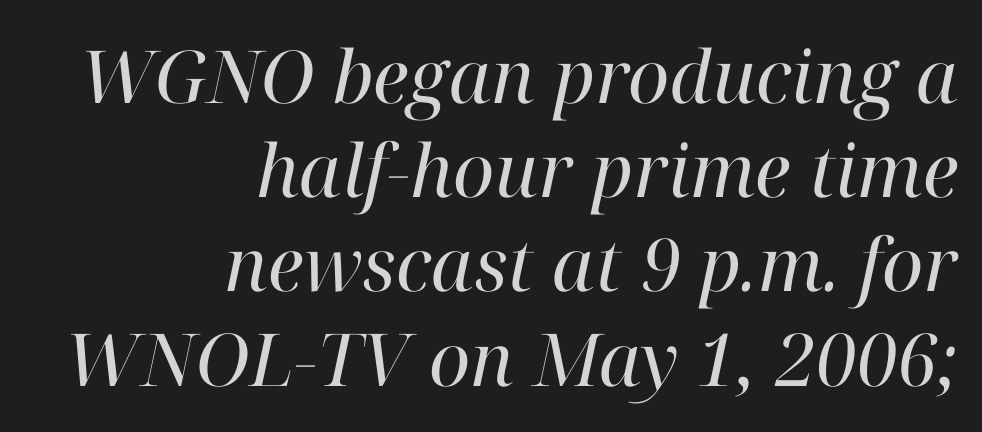
{"serif": "yes", "italic": "yes", "lean": "right", "slant_degrees": 12, "bold": "no", "weight": "regular", "width": "normal", "stroke_contrast": "high", "x_height": "medium", "monospaced": "no", "underline": "no", "align": "right", "line_spacing": "normal", "line_spacing_ratio": 1.29, "letter_spacing": "normal", "letter_spacing_em": 0.0, "glyph_px": 73}
